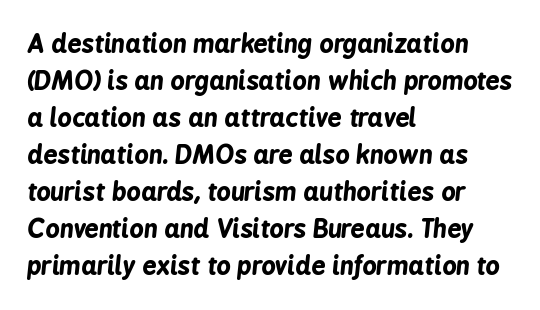
Q: Is the text bold? A: Yes.
Q: Is the text italic (slanted)? A: Yes, it leans right by about 6 degrees.
Q: Is the text underlined? A: No.
Q: How is the paragraph aligned? A: Left-aligned.
Q: Is the spacing between letters normal or unusually wide? A: Normal.
Q: Is the spacing between lines tight, normal or loose? A: Normal.
